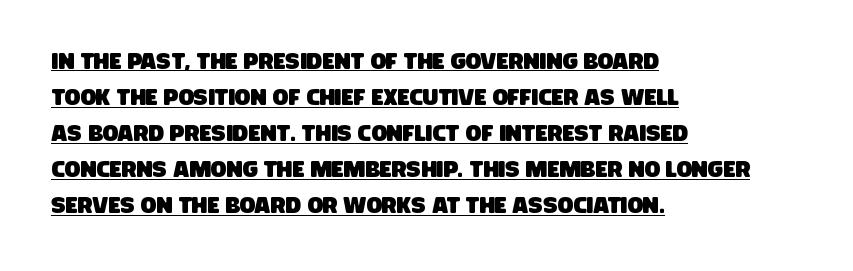
Each word holds together tightly as a unit, with standard inter-letter gaps. The rows are spaced the way most documents space them. A typographer would call this underscored text. The typesetter chose a ragged-right arrangement here.
